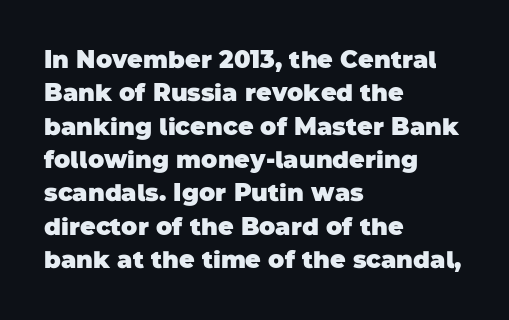
Q: Is the text bold? A: Yes.
Q: Is the text underlined? A: No.
Q: How is the paragraph aligned? A: Left-aligned.
Q: Is the spacing between letters normal or unusually wide? A: Normal.
Q: Is the spacing between lines tight, normal or loose? A: Normal.
